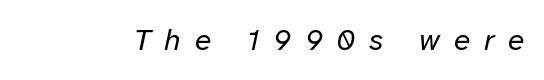
{"italic": "yes", "lean": "right", "slant_degrees": 12, "bold": "no", "weight": "regular", "width": "normal", "stroke_contrast": "low", "x_height": "medium", "monospaced": "no", "underline": "no", "letter_spacing": "wide", "letter_spacing_em": 0.46, "glyph_px": 30}
